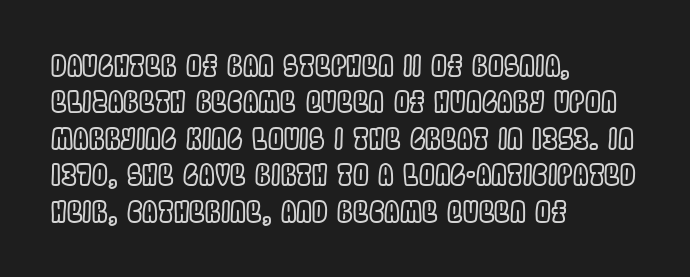
{"italic": "no", "width": "condensed", "x_height": "large", "monospaced": "no", "underline": "no", "align": "left", "line_spacing": "normal", "line_spacing_ratio": 1.3, "letter_spacing": "normal", "letter_spacing_em": 0.0, "glyph_px": 28}
